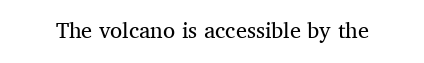
Q: Is the text bold? A: No.
Q: Is the text italic (slanted)? A: No, it is upright.
Q: Is the text underlined? A: No.
Q: Is the spacing between letters normal or unusually wide? A: Normal.
